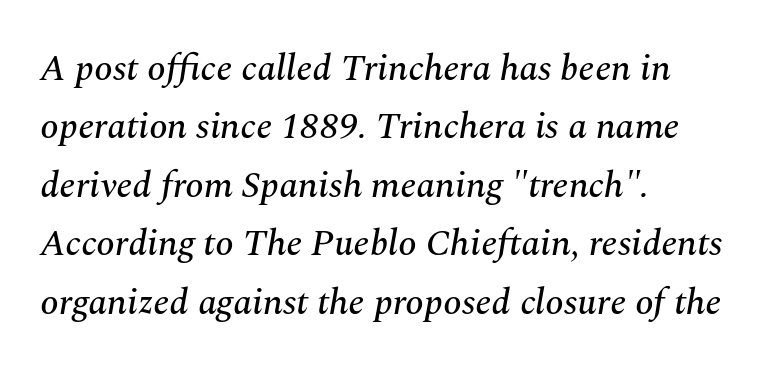
Q: Is the text italic (slanted)? A: Yes, it leans right by about 10 degrees.
Q: Is the typeface a serif or a sans-serif typeface? A: Serif.
Q: Is the text underlined? A: No.
Q: How is the paragraph aligned? A: Left-aligned.
Q: Is the spacing between letters normal or unusually wide? A: Normal.
Q: Is the spacing between lines tight, normal or loose? A: Normal.
Q: Width (condensed, normal, or wide)? A: Normal.
Q: Stroke contrast? A: Medium.
Q: x-height? A: Medium.
Q: Monospaced? A: No.
